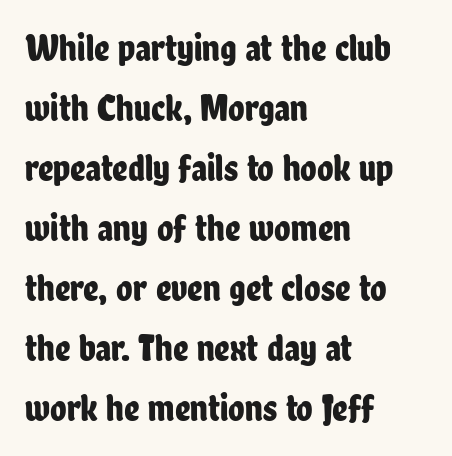
Characters follow at the spacing the type designer built in. Which margin do the lines hug? The left one — the right edge is uneven. Typographically, this falls in the sans-serif category. Designer's note — italics off, roman on. These lines sit exactly where default settings would place them. Beneath every word, the page is bare.
